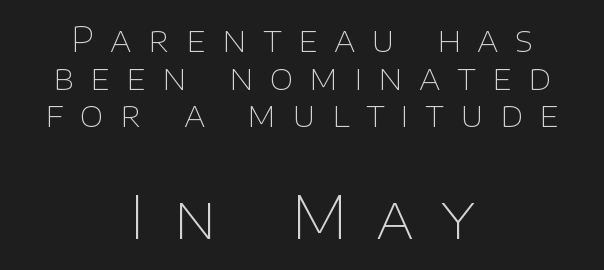
Q: Is the text bold? A: No.
Q: Is the text italic (slanted)? A: No, it is upright.
Q: Is the typeface a serif or a sans-serif typeface? A: Sans-serif.
Q: Is the text underlined? A: No.
Q: How is the paragraph aligned? A: Centered.
Q: Is the spacing between letters normal or unusually wide? A: Unusually wide.
Q: Is the spacing between lines tight, normal or loose? A: Tight.
Q: Which block of text is set in a larger size, the first (top) or the second (bottom)? A: The second (bottom) one.
Q: Width (condensed, normal, or wide)? A: Normal.
Q: Stroke contrast? A: Low.
Q: x-height? A: Large.
Q: Monospaced? A: No.
